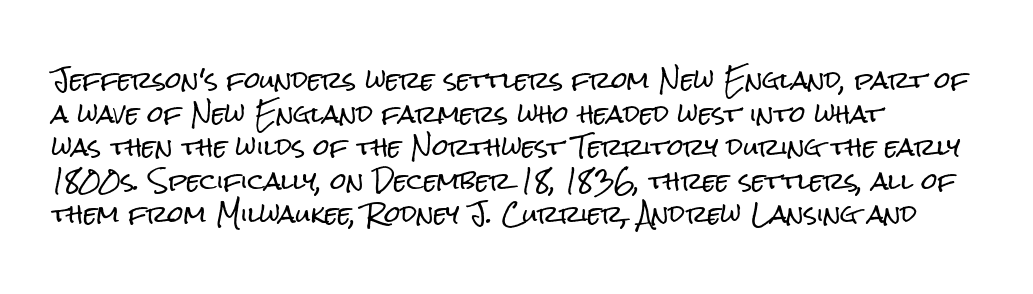
Notice how the passage keeps a crisp vertical edge on the left only. Ascenders rise straight up at ninety degrees. The passage shown is not underscored anywhere. Tracking value appears to be zero — textbook default spacing.
